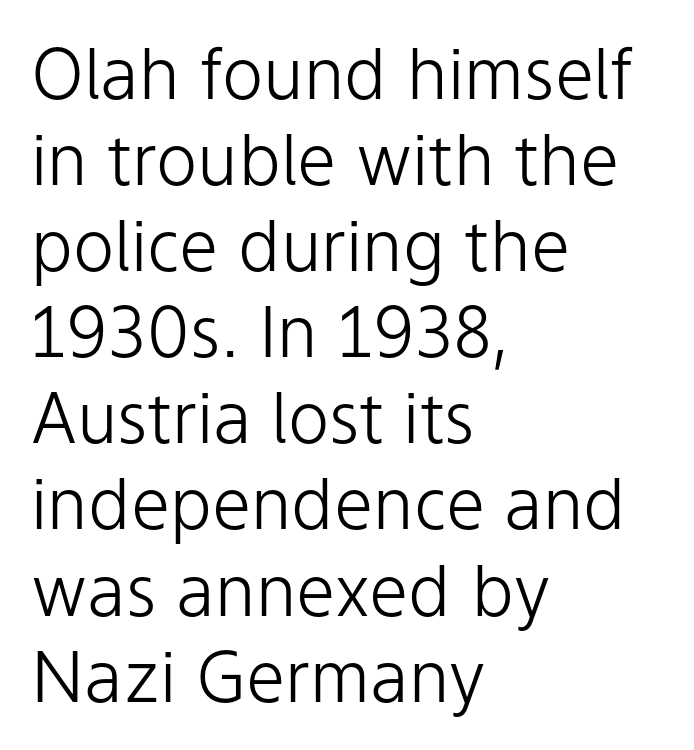
Q: Is the text bold? A: No.
Q: Is the text italic (slanted)? A: No, it is upright.
Q: Is the typeface a serif or a sans-serif typeface? A: Sans-serif.
Q: Is the text underlined? A: No.
Q: How is the paragraph aligned? A: Left-aligned.
Q: Is the spacing between letters normal or unusually wide? A: Normal.
Q: Width (condensed, normal, or wide)? A: Normal.
Q: Stroke contrast? A: Low.
Q: x-height? A: Medium.
Q: Monospaced? A: No.
